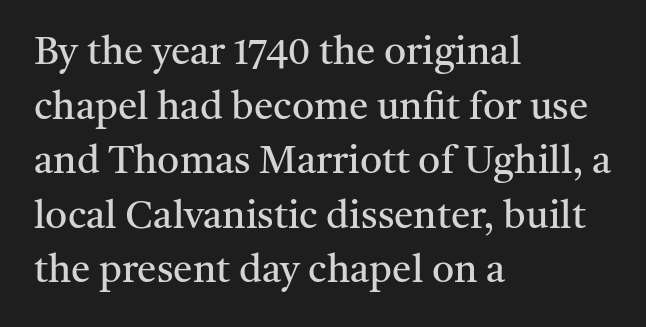
Glance below the letters and you will spot only blank space. Vertical strokes here are truly vertical. If you measured baseline to baseline, you'd find a middling distance. Short note: letters normally spaced.
